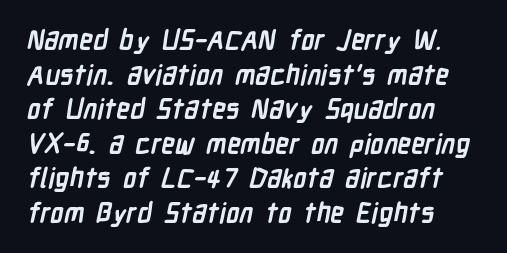
Q: Is the text bold? A: Yes.
Q: Is the text underlined? A: No.
Q: How is the paragraph aligned? A: Left-aligned.
Q: Is the spacing between letters normal or unusually wide? A: Normal.
Q: Is the spacing between lines tight, normal or loose? A: Normal.
